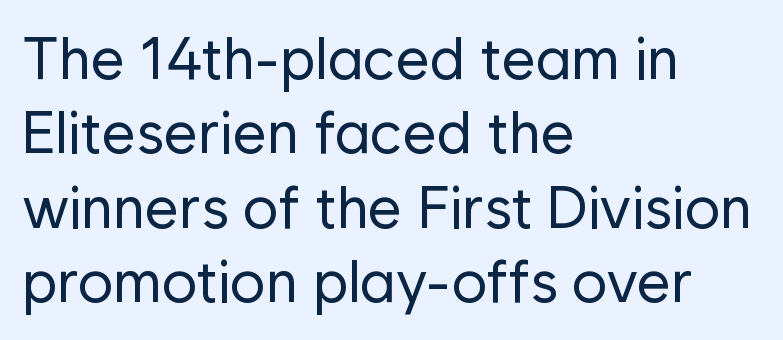
The image shows 59 px regular-weight sans-serif type, upright; set left-aligned, normal line spacing (1.26x), normal letter spacing, not underlined; low stroke contrast and a medium x-height.
